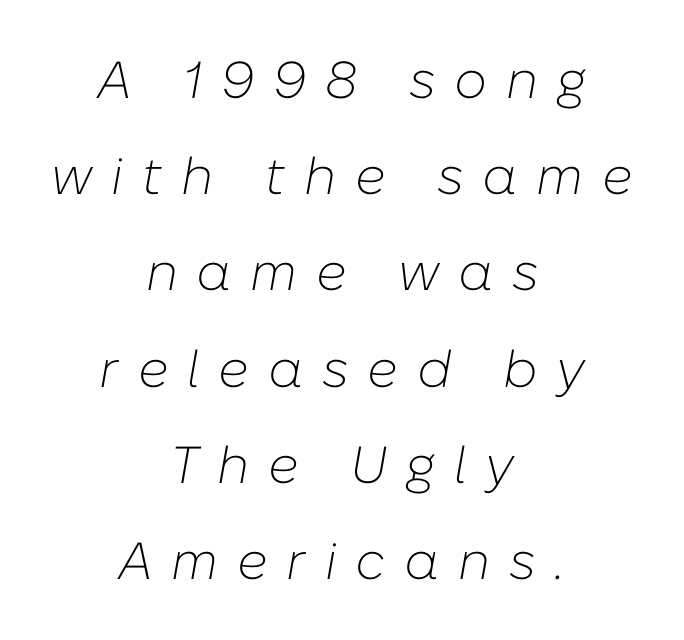
Slant detected: the letters are inclined. Both edges are ragged and mirror each other, which tells us the setting is centered. Is this a heavy cut? Hardly; it is regular or lighter. Underline: absent. The letters advance in unequal steps, a hallmark of proportional type. Someone cranked the tracking dial way up on this one.
